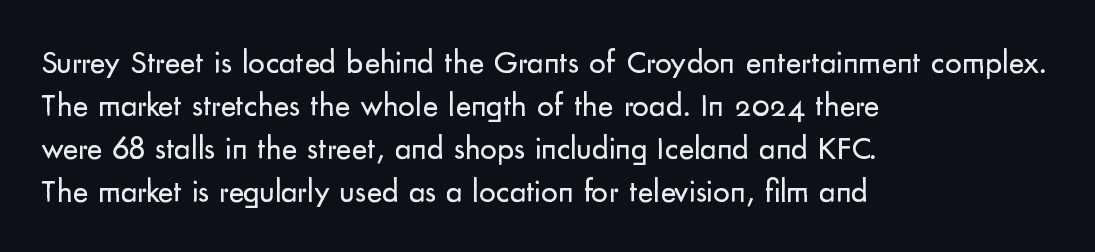
Q: Is the text bold? A: No.
Q: Is the text italic (slanted)? A: No, it is upright.
Q: Is the typeface a serif or a sans-serif typeface? A: Sans-serif.
Q: Is the text underlined? A: No.
Q: How is the paragraph aligned? A: Left-aligned.
Q: Is the spacing between letters normal or unusually wide? A: Normal.
Q: Is the spacing between lines tight, normal or loose? A: Normal.
Q: Width (condensed, normal, or wide)? A: Normal.
Q: Stroke contrast? A: Low.
Q: x-height? A: Small.
Q: Monospaced? A: No.
